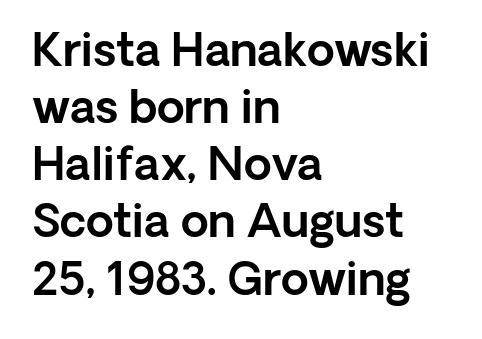
In terms of letterform style, serifs are entirely absent. Look at the tracking — it's just the regular setting, nothing added. You can tell it's not italic because the verticals are truly vertical. The face used here is proportionally spaced, like ordinary book or web type. The glyphs are unaccompanied by any horizontal stroke below them.
